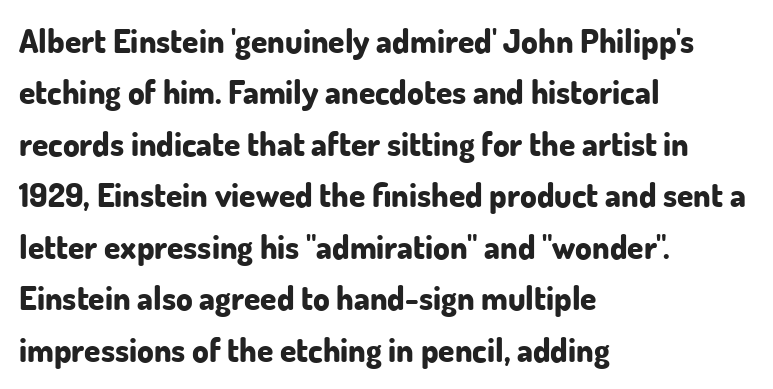
{"serif": "no", "italic": "no", "bold": "yes", "weight": "bold", "width": "normal", "stroke_contrast": "low", "x_height": "small", "monospaced": "no", "underline": "no", "align": "left", "line_spacing": "normal", "line_spacing_ratio": 1.56, "letter_spacing": "normal", "letter_spacing_em": 0.0, "glyph_px": 33}
